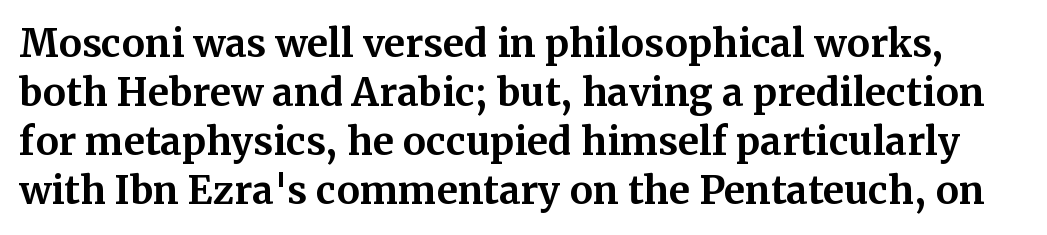
{"serif": "yes", "italic": "no", "bold": "yes", "weight": "bold", "width": "normal", "stroke_contrast": "medium", "x_height": "medium", "monospaced": "no", "underline": "no", "line_spacing": "normal", "line_spacing_ratio": 1.29, "letter_spacing": "normal", "letter_spacing_em": 0.0, "glyph_px": 38}
